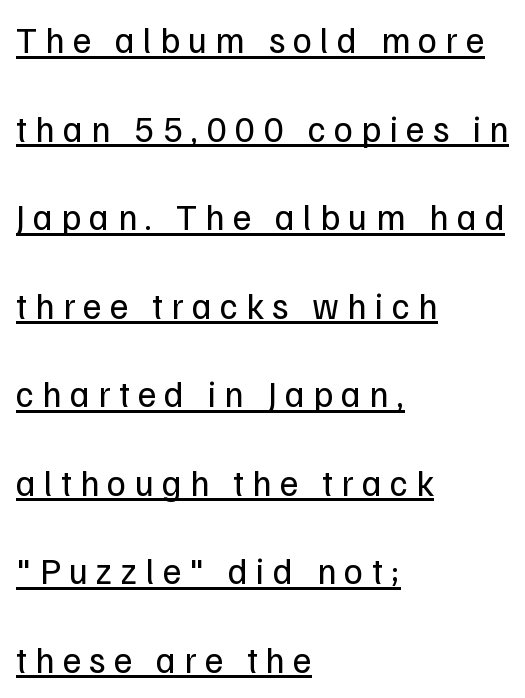
The image shows 36 px regular-weight sans-serif type, upright; set left-aligned, loose line spacing (2.46x), unusually wide letter spacing (+0.23 em), underlined; low stroke contrast and a medium x-height.
